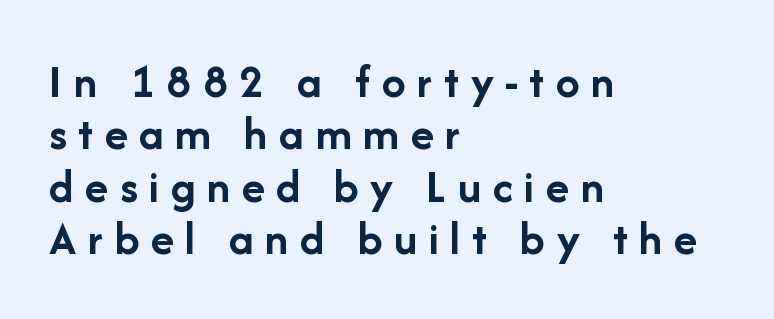
The image shows 48 px semibold sans-serif type, upright; set left-aligned, tight line spacing (1.09x), unusually wide letter spacing (+0.24 em), not underlined; low stroke contrast and a medium x-height.
